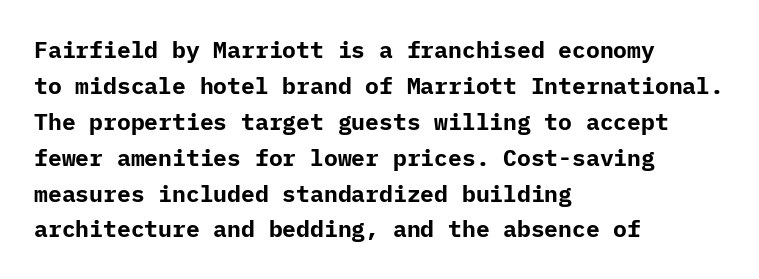
{"italic": "no", "bold": "yes", "underline": "no", "align": "left", "line_spacing": "normal", "line_spacing_ratio": 1.56, "letter_spacing": "normal", "letter_spacing_em": 0.0, "glyph_px": 23}
